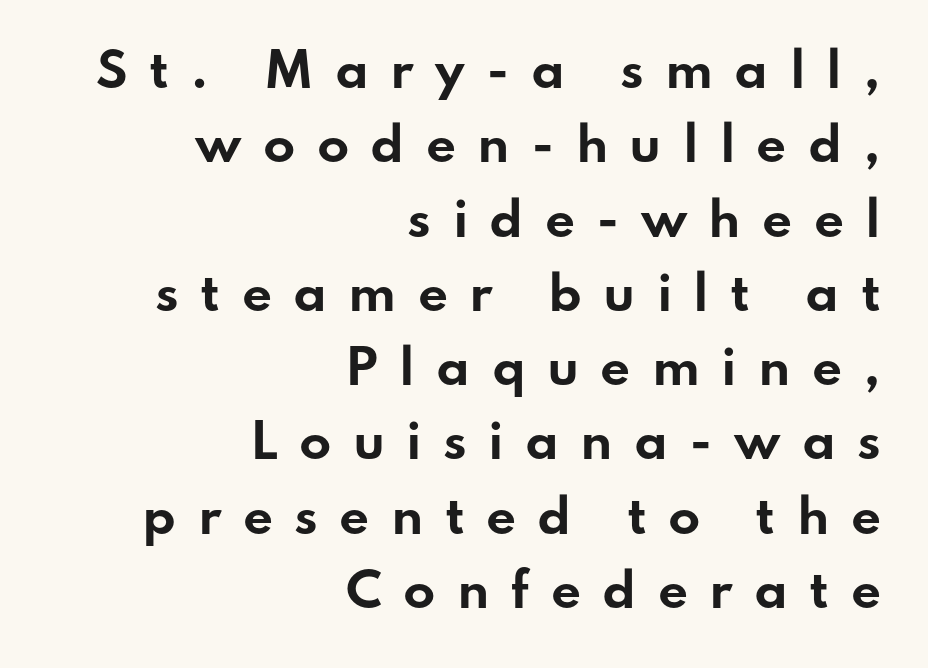
Leading: standard. The face used here is a sans, in the tradition of grotesques and geometrics. The letters advance in unequal steps, a hallmark of proportional type. The space beneath each line is pristine and unruled. The text block is weighted toward the right margin, trailing off unevenly leftward.
